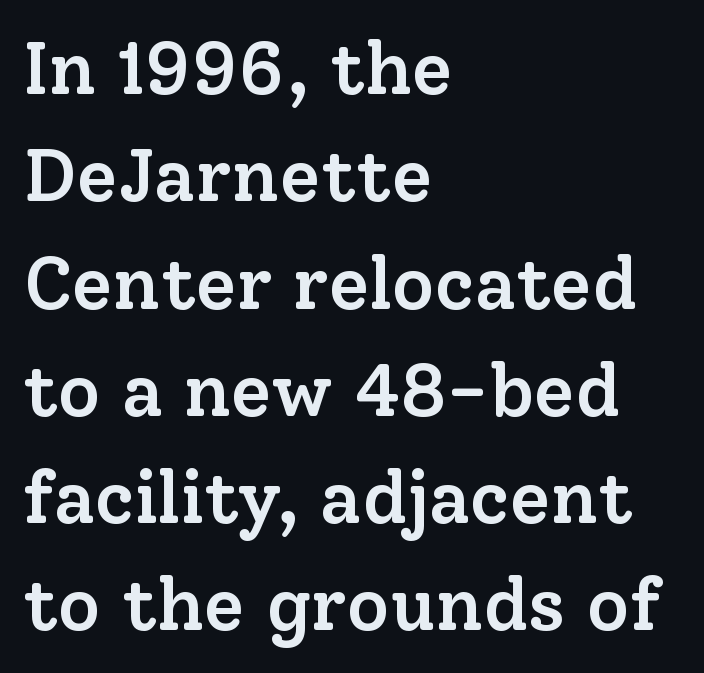
{"serif": "yes", "italic": "no", "bold": "semi", "weight": "semibold", "width": "normal", "stroke_contrast": "low", "x_height": "medium", "monospaced": "no", "underline": "no", "align": "left", "line_spacing": "normal", "line_spacing_ratio": 1.45, "letter_spacing": "normal", "letter_spacing_em": 0.0, "glyph_px": 74}
